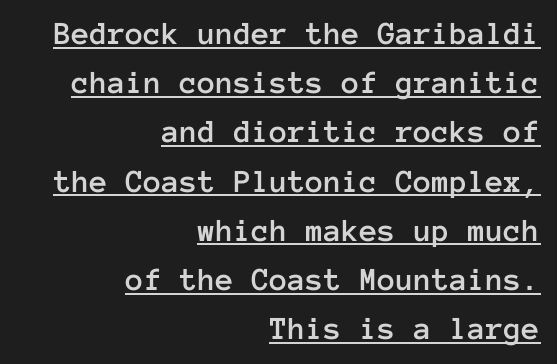
The image shows 33 px text type, upright, monospaced; set right-aligned, normal line spacing (1.49x), normal letter spacing, underlined; low stroke contrast and a medium x-height.
